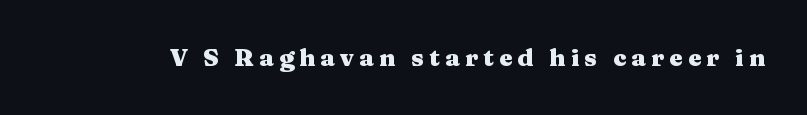
Q: Is the text bold? A: Yes.
Q: Is the text italic (slanted)? A: No, it is upright.
Q: Is the text underlined? A: No.
Q: Is the spacing between letters normal or unusually wide? A: Unusually wide.
